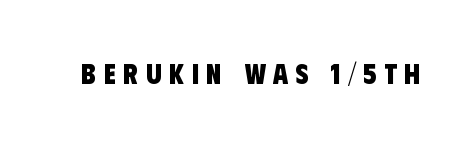
{"serif": "no", "bold": "yes", "weight": "heavy", "width": "condensed", "stroke_contrast": "low", "x_height": "large", "monospaced": "no", "underline": "no", "letter_spacing": "wide", "letter_spacing_em": 0.27, "glyph_px": 28}
